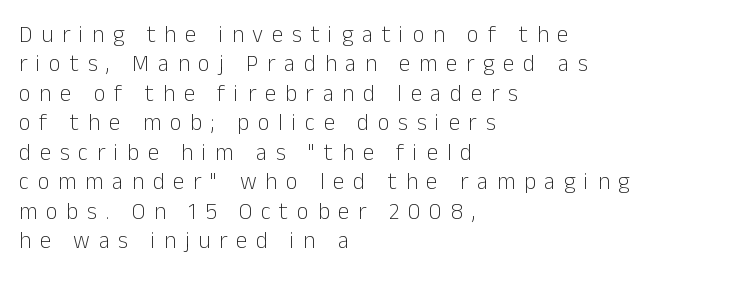
This sample uses expanded letter spacing, leaving extra air between glyphs. Decoration check: the copy has no underline. Which margin do the lines hug? The left one — the right edge is uneven. Is this a heavy cut? Hardly; it is regular or lighter. Whoever set this chose a conventional vertical rhythm. It's the straight-up-and-down kind of type.
